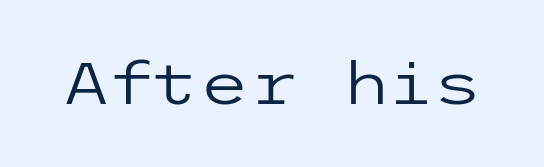
{"serif": "no", "italic": "no", "bold": "no", "weight": "regular", "width": "wide", "stroke_contrast": "low", "x_height": "medium", "underline": "no", "letter_spacing": "normal", "letter_spacing_em": 0.0, "glyph_px": 58}
